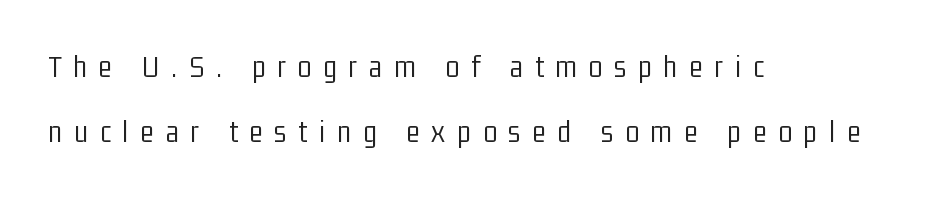
Q: Is the text bold? A: No.
Q: Is the text italic (slanted)? A: No, it is upright.
Q: Is the typeface a serif or a sans-serif typeface? A: Sans-serif.
Q: Is the text underlined? A: No.
Q: How is the paragraph aligned? A: Left-aligned.
Q: Is the spacing between letters normal or unusually wide? A: Unusually wide.
Q: Is the spacing between lines tight, normal or loose? A: Loose.
Q: Width (condensed, normal, or wide)? A: Condensed.
Q: Stroke contrast? A: Low.
Q: x-height? A: Medium.
Q: Monospaced? A: No.
